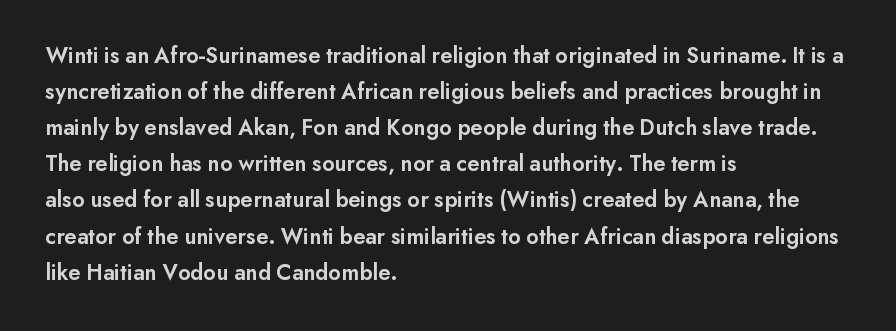
Q: Is the text bold? A: Semi-bold.
Q: Is the text italic (slanted)? A: No, it is upright.
Q: Is the text underlined? A: No.
Q: How is the paragraph aligned? A: Left-aligned.
Q: Is the spacing between letters normal or unusually wide? A: Normal.
Q: Is the spacing between lines tight, normal or loose? A: Normal.
